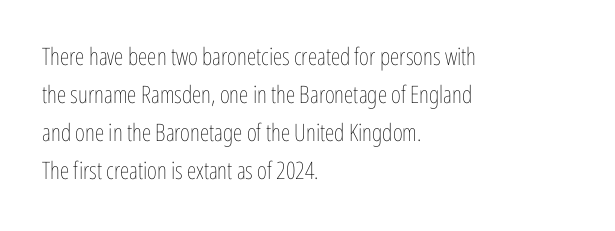
Q: Is the text bold? A: No.
Q: Is the text italic (slanted)? A: No, it is upright.
Q: Is the text underlined? A: No.
Q: How is the paragraph aligned? A: Left-aligned.
Q: Is the spacing between letters normal or unusually wide? A: Normal.
Q: Is the spacing between lines tight, normal or loose? A: Normal.
